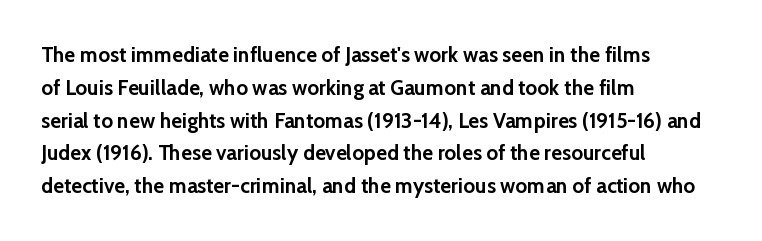
Weight check: bold — yes, fully. This rendering features lettering with no underline. This is the regular roman posture of the typeface. Is there much room between lines? A standard amount, neither cramped nor airy. No extra tracking has been applied to these lines. The rag falls on the right side of this text block.
